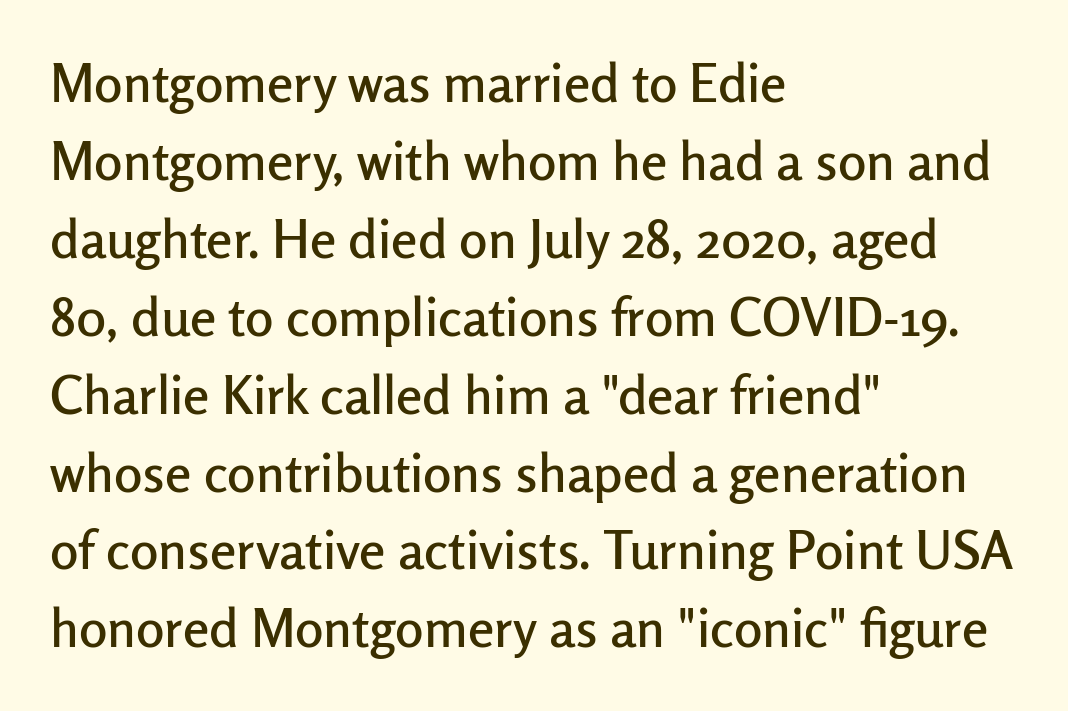
Q: Is the text italic (slanted)? A: No, it is upright.
Q: Is the typeface a serif or a sans-serif typeface? A: Sans-serif.
Q: Is the text underlined? A: No.
Q: How is the paragraph aligned? A: Left-aligned.
Q: Is the spacing between letters normal or unusually wide? A: Normal.
Q: Is the spacing between lines tight, normal or loose? A: Normal.
Q: Width (condensed, normal, or wide)? A: Normal.
Q: Stroke contrast? A: Low.
Q: x-height? A: Medium.
Q: Monospaced? A: No.
